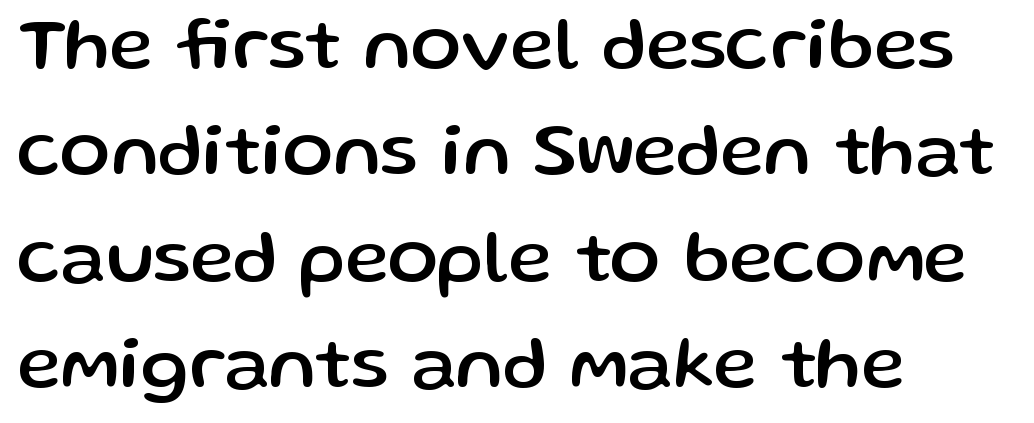
When letters stand straight like this, we call the style roman or upright. Only glyphs here, with clear space below each row. The lines in this sample share a left origin and differ only in where they stop. Is this a sans? Yes — the strokes have no serifs.
